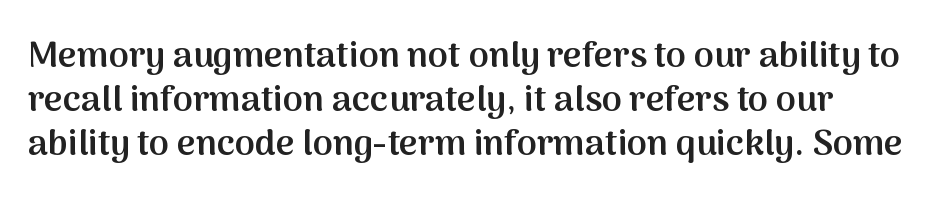
The image shows 36 px semibold sans-serif type, upright; set line spacing 1.22x, normal letter spacing, not underlined; medium stroke contrast and a medium x-height.
